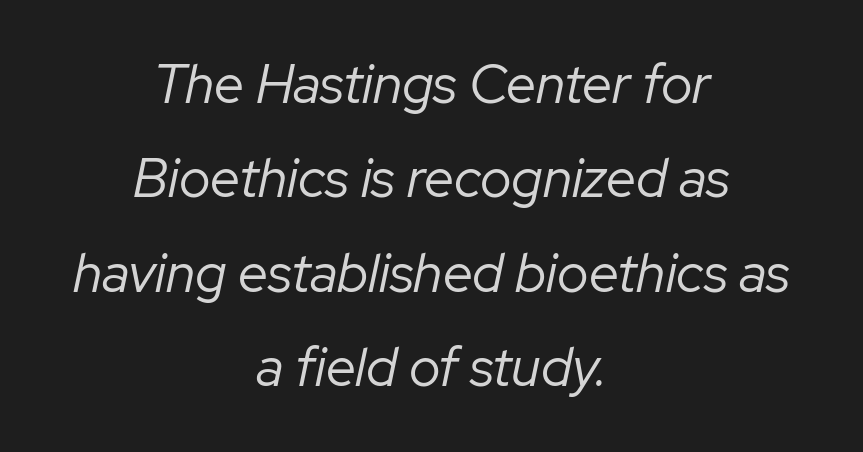
Q: Is the text bold? A: No.
Q: Is the text italic (slanted)? A: Yes, it leans right by about 12 degrees.
Q: Is the text underlined? A: No.
Q: How is the paragraph aligned? A: Centered.
Q: Is the spacing between letters normal or unusually wide? A: Normal.
Q: Width (condensed, normal, or wide)? A: Normal.
Q: Stroke contrast? A: Low.
Q: x-height? A: Medium.
Q: Monospaced? A: No.
